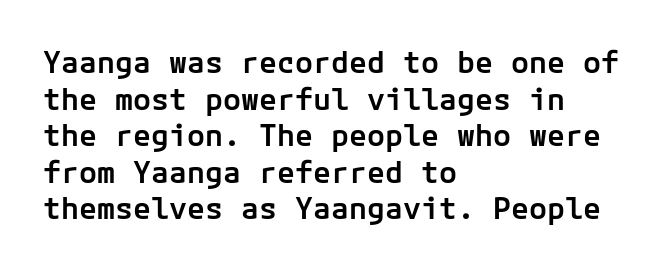
Nothing sits at the stroke ends, so this counts as sans-serif. This rendering features lettering with no underline. Is there any slant? The stems are plumb. The rendering uses a semibold face; strokes are thickened but not to full bold. You could call the tracking neutral — neither tight nor loose. The rag falls on the right side of this text block.
